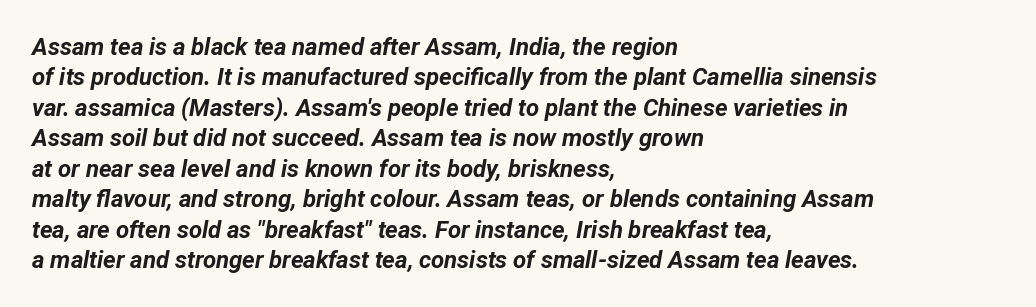
The whole block is typeset with a tilt. The face used here has the dense, thick strokes of a bold. Vertically, the passage feels balanced, rows spaced as you'd expect. Alignment: flush left. Check under the words: just untouched page.
